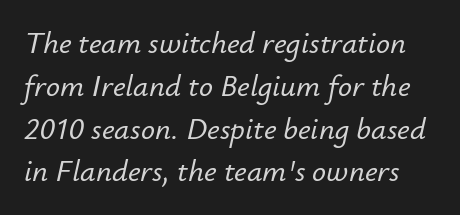
The image shows 31 px text type, italic (leaning right); set normal line spacing (1.38x), normal letter spacing, not underlined; low stroke contrast and a small x-height.
